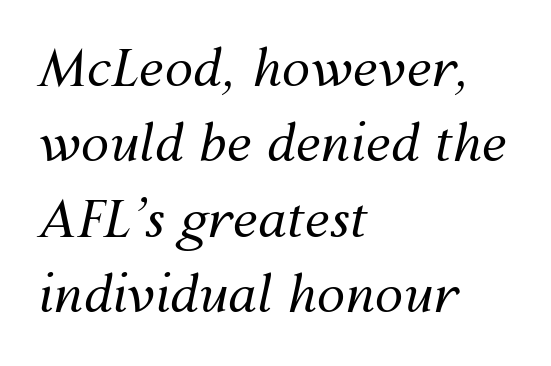
{"italic": "yes", "lean": "right", "slant_degrees": 12, "bold": "no", "weight": "regular", "width": "normal", "stroke_contrast": "medium", "x_height": "medium", "monospaced": "no", "underline": "no", "align": "left", "line_spacing": "normal", "line_spacing_ratio": 1.48, "letter_spacing": "normal", "letter_spacing_em": 0.0, "glyph_px": 51}
